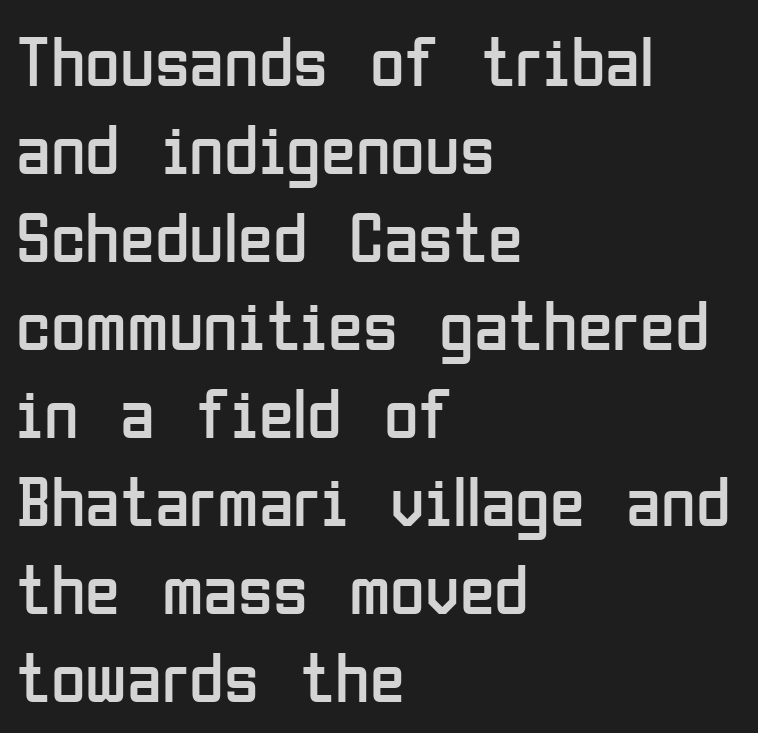
Q: Is the text bold? A: No.
Q: Is the text italic (slanted)? A: No, it is upright.
Q: Is the typeface a serif or a sans-serif typeface? A: Sans-serif.
Q: Is the text underlined? A: No.
Q: How is the paragraph aligned? A: Left-aligned.
Q: Is the spacing between letters normal or unusually wide? A: Normal.
Q: Width (condensed, normal, or wide)? A: Condensed.
Q: Stroke contrast? A: Low.
Q: x-height? A: Medium.
Q: Monospaced? A: No.
